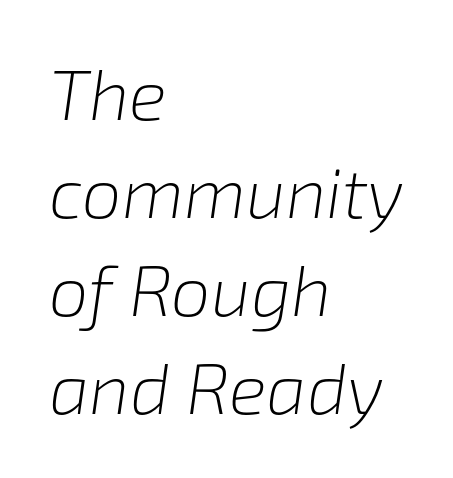
The image shows 71 px light type, italic (leaning right); set left-aligned, normal line spacing (1.38x), normal letter spacing, not underlined; low stroke contrast and a medium x-height.
